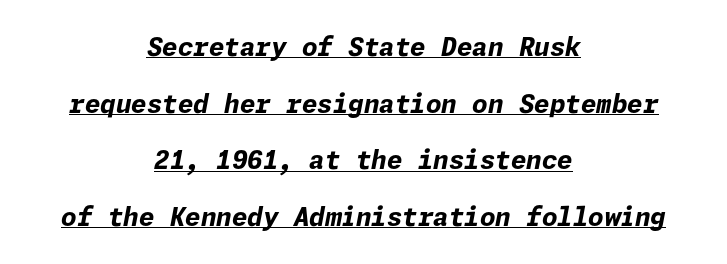
The image shows 25 px bold type, italic (leaning right); set centered, loose line spacing (2.27x), normal letter spacing, underlined.
